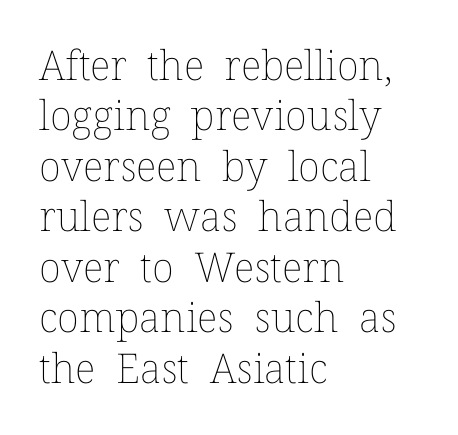
Q: Is the text bold? A: No.
Q: Is the text italic (slanted)? A: No, it is upright.
Q: Is the text underlined? A: No.
Q: How is the paragraph aligned? A: Left-aligned.
Q: Is the spacing between letters normal or unusually wide? A: Normal.
Q: Width (condensed, normal, or wide)? A: Normal.
Q: Stroke contrast? A: Low.
Q: x-height? A: Medium.
Q: Monospaced? A: No.
